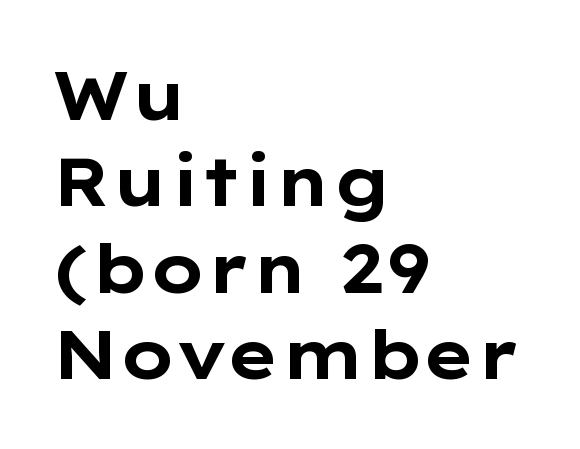
Q: Is the text bold? A: Yes.
Q: Is the text italic (slanted)? A: No, it is upright.
Q: Is the typeface a serif or a sans-serif typeface? A: Sans-serif.
Q: Is the text underlined? A: No.
Q: How is the paragraph aligned? A: Left-aligned.
Q: Is the spacing between letters normal or unusually wide? A: Normal.
Q: Is the spacing between lines tight, normal or loose? A: Normal.
Q: Width (condensed, normal, or wide)? A: Wide.
Q: Stroke contrast? A: Low.
Q: x-height? A: Medium.
Q: Monospaced? A: No.
